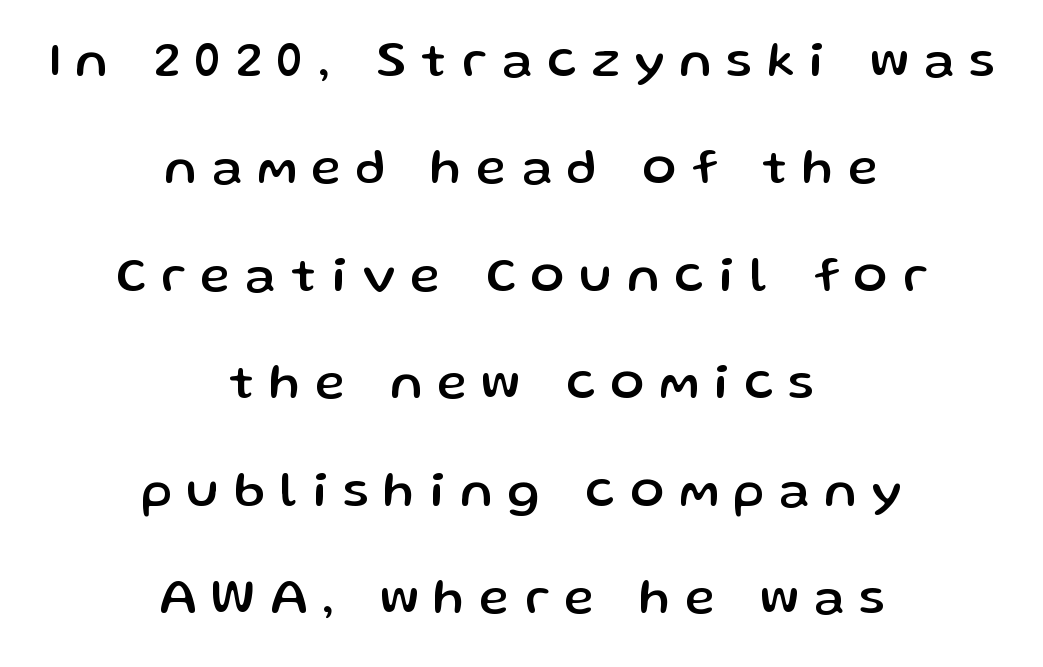
Q: Is the text italic (slanted)? A: No, it is upright.
Q: Is the typeface a serif or a sans-serif typeface? A: Sans-serif.
Q: Is the text underlined? A: No.
Q: How is the paragraph aligned? A: Centered.
Q: Is the spacing between letters normal or unusually wide? A: Unusually wide.
Q: Is the spacing between lines tight, normal or loose? A: Loose.
Q: Width (condensed, normal, or wide)? A: Normal.
Q: Stroke contrast? A: Low.
Q: x-height? A: Medium.
Q: Monospaced? A: No.
